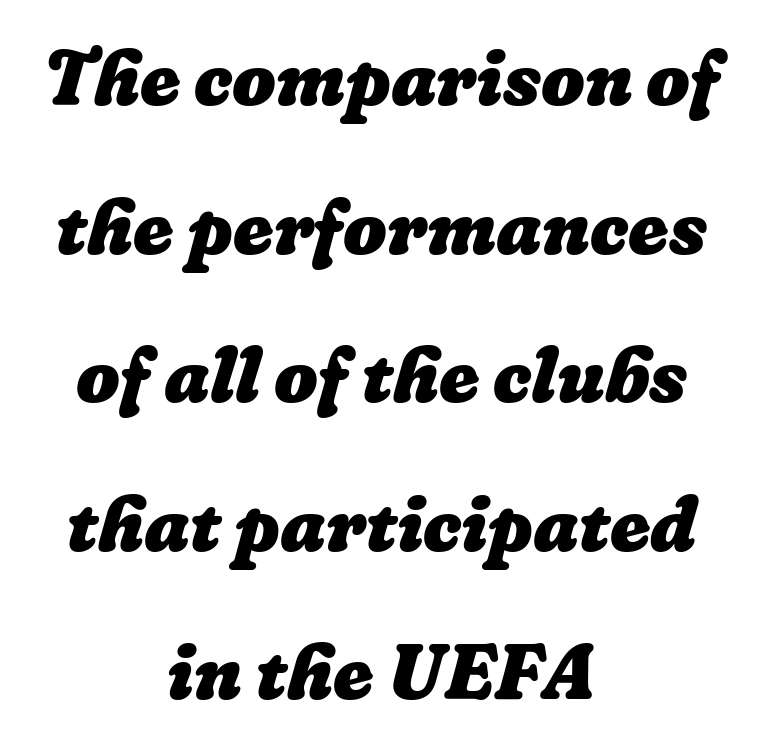
Q: Is the text bold? A: Yes.
Q: Is the text underlined? A: No.
Q: How is the paragraph aligned? A: Centered.
Q: Is the spacing between letters normal or unusually wide? A: Normal.
Q: Is the spacing between lines tight, normal or loose? A: Loose.
Q: Width (condensed, normal, or wide)? A: Normal.
Q: Stroke contrast? A: Low.
Q: x-height? A: Medium.
Q: Monospaced? A: No.
